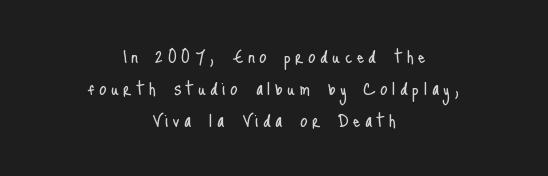
The image shows 24 px text type, upright; set centered, normal line spacing (1.34x), not underlined.
